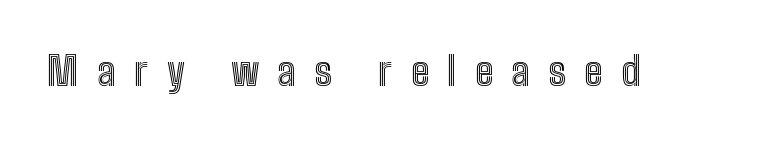
{"italic": "no", "width": "condensed", "x_height": "medium", "monospaced": "no", "underline": "no", "letter_spacing": "wide", "letter_spacing_em": 0.48, "glyph_px": 39}
